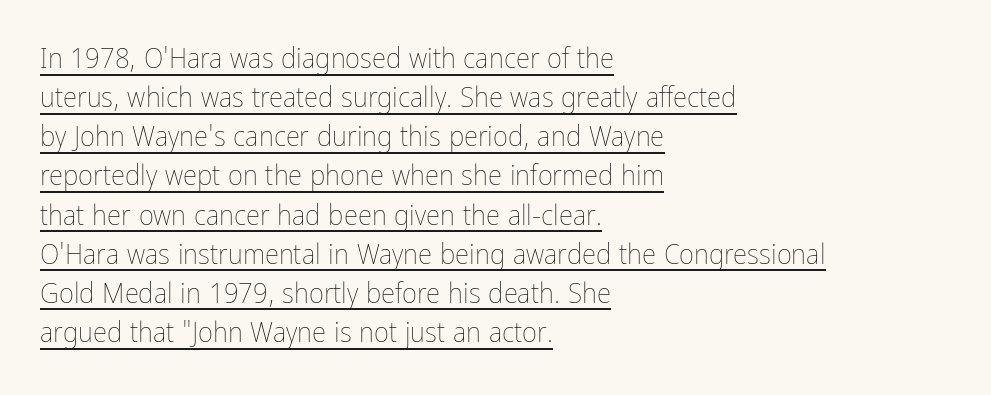
Q: Is the text bold? A: No.
Q: Is the text italic (slanted)? A: No, it is upright.
Q: Is the text underlined? A: Yes.
Q: How is the paragraph aligned? A: Left-aligned.
Q: Is the spacing between letters normal or unusually wide? A: Normal.
Q: Is the spacing between lines tight, normal or loose? A: Normal.
Q: Width (condensed, normal, or wide)? A: Condensed.
Q: Stroke contrast? A: Low.
Q: x-height? A: Medium.
Q: Monospaced? A: No.
